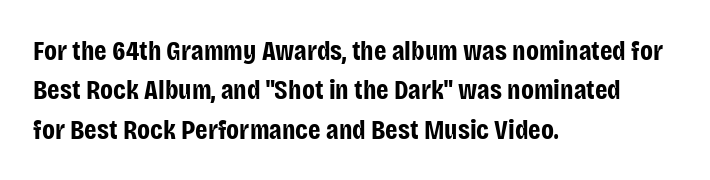
The image shows 28 px bold, condensed sans-serif type, upright; set left-aligned, normal line spacing (1.41x), normal letter spacing, not underlined; low stroke contrast and a large x-height.
